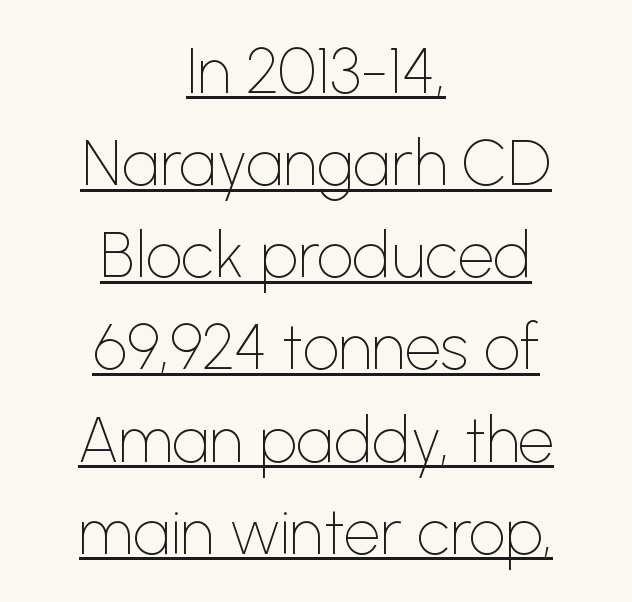
Centered paragraph, ragged on both sides. Are there feet on the stems? There aren't — it's a sans. This is not heavy type; no bold has been used. The rows are spaced the way most documents space them. Students, note that the glyphs here touch the page at normal intervals. The letters advance in unequal steps, a hallmark of proportional type.
